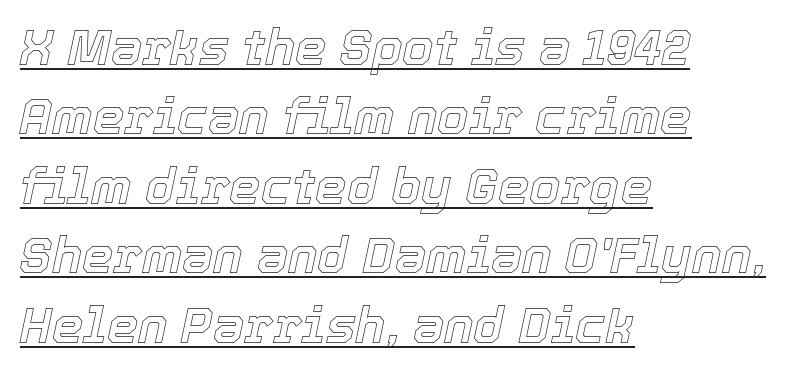
The image shows 50 px text type, italic (leaning right); set left-aligned, normal line spacing (1.39x), normal letter spacing, underlined; a medium x-height.
